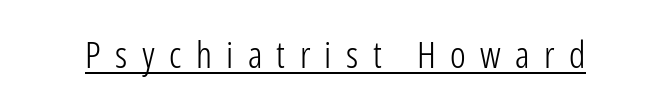
{"serif": "no", "italic": "no", "bold": "no", "weight": "light", "width": "condensed", "stroke_contrast": "low", "x_height": "medium", "monospaced": "no", "underline": "yes", "letter_spacing": "wide", "letter_spacing_em": 0.39, "glyph_px": 37}
